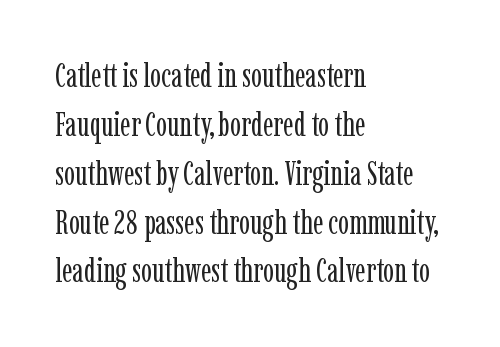
{"serif": "yes", "italic": "no", "bold": "no", "weight": "regular", "width": "condensed", "stroke_contrast": "low", "x_height": "medium", "monospaced": "no", "underline": "no", "align": "left", "line_spacing": "normal", "line_spacing_ratio": 1.48, "letter_spacing": "normal", "letter_spacing_em": 0.0, "glyph_px": 33}
